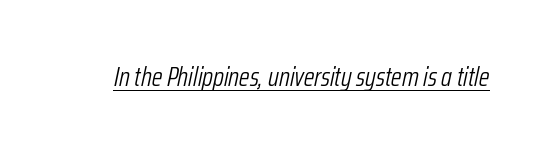
Q: Is the text bold? A: No.
Q: Is the text italic (slanted)? A: Yes, it leans right by about 12 degrees.
Q: Is the text underlined? A: Yes.
Q: Is the spacing between letters normal or unusually wide? A: Normal.
